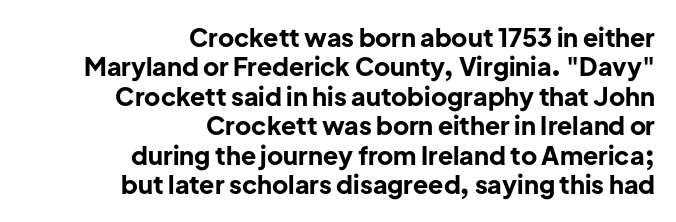
The tracking reads as untouched default to a designer's eye. Typographic density is high because the face is bold. The passage is arranged like a letterhead date or caption credit — flush right. The axis of the letterforms is exactly vertical. Decoration check: the copy has no underline.
